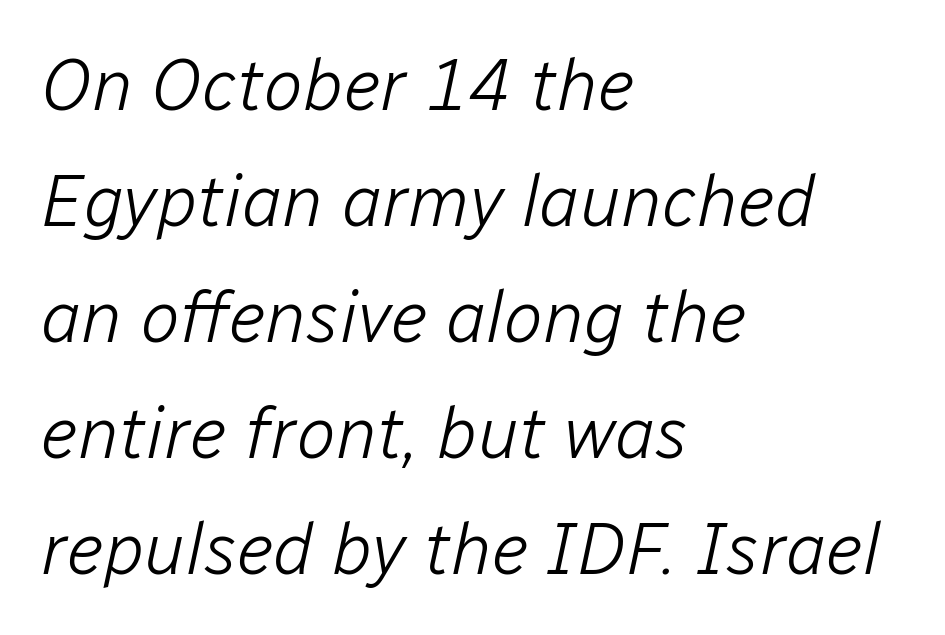
The image shows 73 px light type, italic (leaning right); set left-aligned, normal line spacing (1.59x), normal letter spacing, not underlined; low stroke contrast and a medium x-height.
